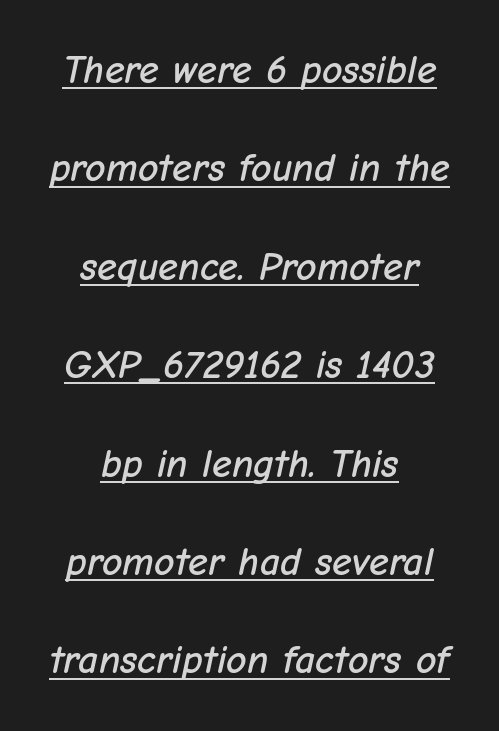
{"italic": "yes", "lean": "right", "slant_degrees": 12, "width": "normal", "stroke_contrast": "low", "x_height": "medium", "monospaced": "no", "underline": "yes", "align": "center", "line_spacing": "loose", "line_spacing_ratio": 2.46, "letter_spacing": "normal", "letter_spacing_em": 0.0, "glyph_px": 40}
